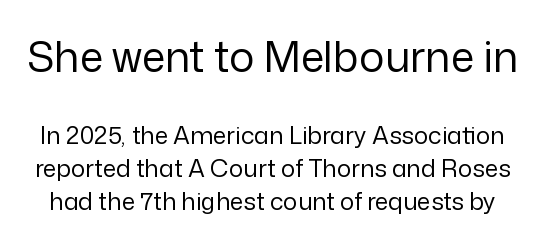
The image shows 42 px regular-weight sans-serif type, upright; set normal line spacing (1.37x), normal letter spacing, not underlined; the first (top) block is 1.75x larger; low stroke contrast and a medium x-height.
